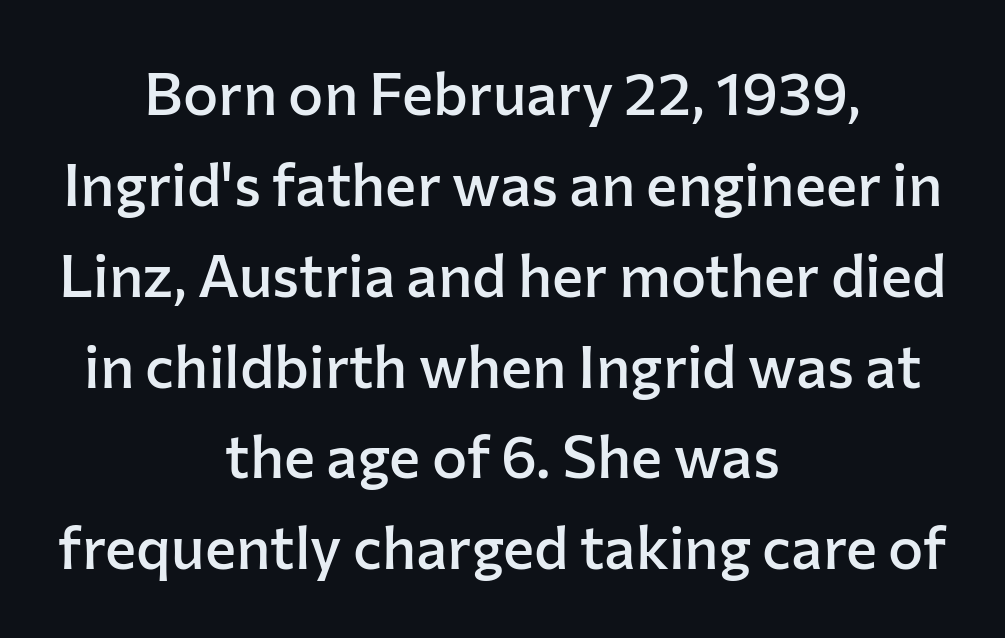
{"serif": "no", "italic": "no", "bold": "semi", "weight": "semibold", "width": "normal", "stroke_contrast": "low", "x_height": "medium", "monospaced": "no", "underline": "no", "align": "center", "line_spacing": "normal", "line_spacing_ratio": 1.54, "letter_spacing": "normal", "letter_spacing_em": 0.0, "glyph_px": 59}
